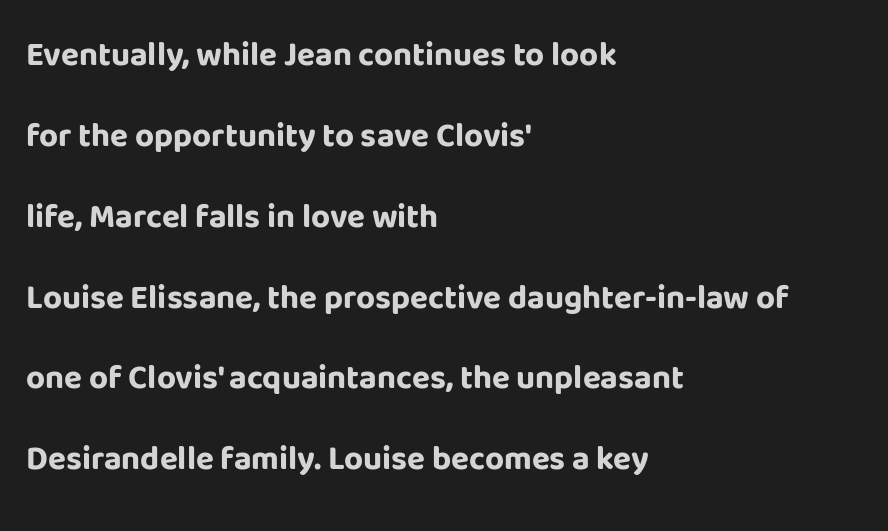
{"serif": "no", "italic": "no", "bold": "yes", "weight": "bold", "width": "normal", "stroke_contrast": "low", "x_height": "large", "monospaced": "no", "underline": "no", "align": "left", "line_spacing": "loose", "line_spacing_ratio": 2.45, "letter_spacing": "normal", "letter_spacing_em": 0.0, "glyph_px": 33}
